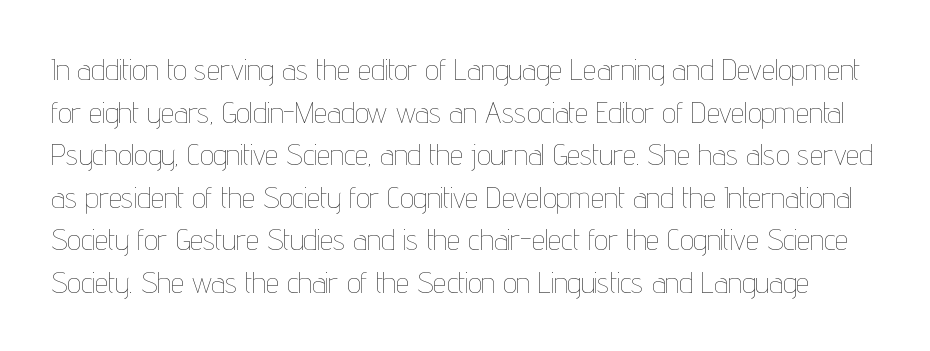
Q: Is the text bold? A: No.
Q: Is the text italic (slanted)? A: No, it is upright.
Q: Is the text underlined? A: No.
Q: Is the spacing between letters normal or unusually wide? A: Normal.
Q: Is the spacing between lines tight, normal or loose? A: Normal.
Q: Width (condensed, normal, or wide)? A: Condensed.
Q: Stroke contrast? A: Low.
Q: x-height? A: Medium.
Q: Monospaced? A: No.
